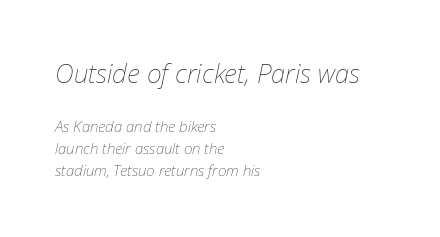
This sample uses an oblique cut, with every glyph tilted off the vertical. Clear beneath every line of the passage. The rendering shrinks the type as you move from the upper chunk to the lower. The passage is arranged the way most books set body copy — flush left.
